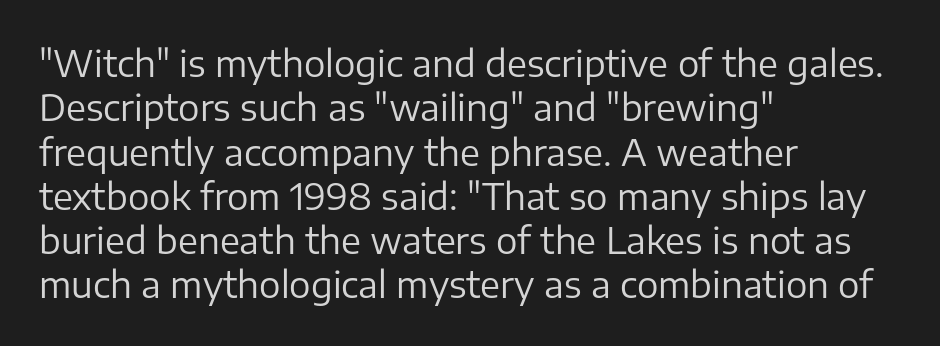
The image shows 36 px regular-weight sans-serif type, upright; set left-aligned, line spacing 1.23x, normal letter spacing, not underlined; low stroke contrast and a medium x-height.
